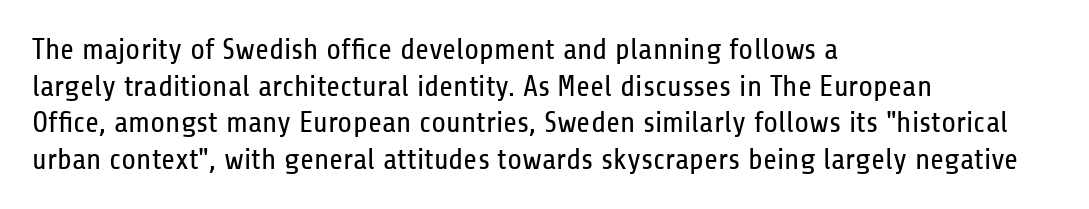
{"serif": "no", "italic": "no", "bold": "no", "weight": "regular", "width": "condensed", "stroke_contrast": "low", "x_height": "medium", "monospaced": "no", "underline": "no", "align": "left", "line_spacing_ratio": 1.22, "letter_spacing": "normal", "letter_spacing_em": 0.0, "glyph_px": 30}
